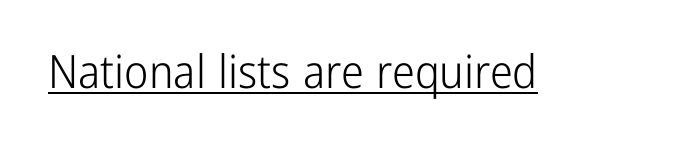
{"serif": "no", "italic": "no", "bold": "no", "weight": "light", "width": "condensed", "stroke_contrast": "low", "x_height": "medium", "monospaced": "no", "underline": "yes", "letter_spacing": "normal", "letter_spacing_em": 0.0, "glyph_px": 46}
